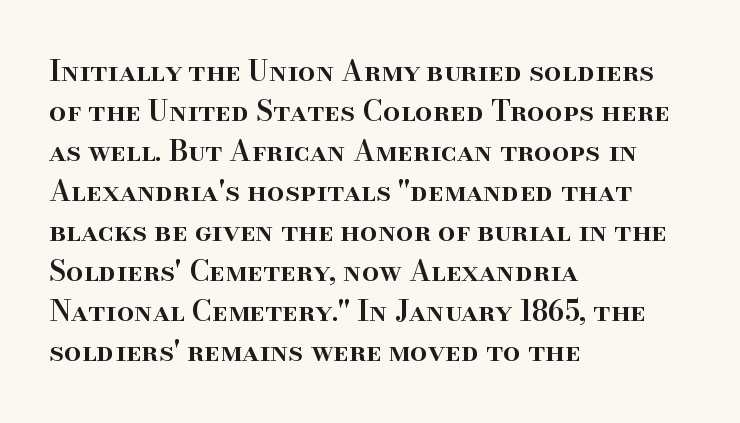
Emphasis by weight is partial: semibold. The rendering shows small feet on the letterforms — a serif design. Tracking value appears to be zero — textbook default spacing. Any mark beneath the type? The region is blank. The passage is arranged the way most books set body copy — flush left. Posture: straight, roman, zero tilt.
